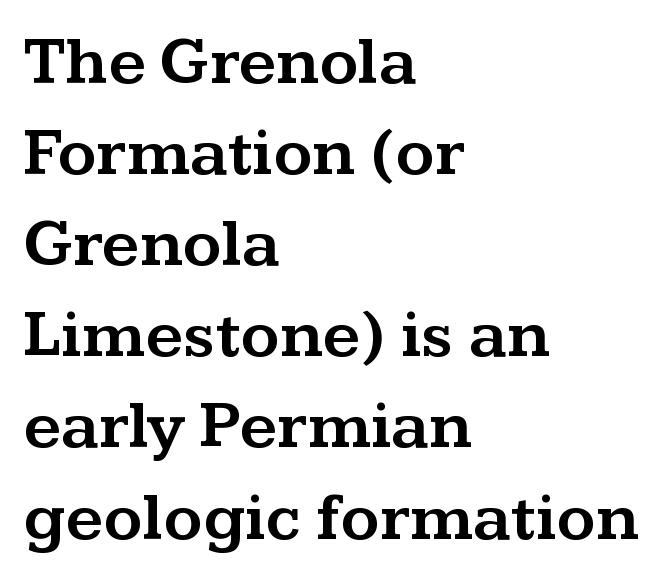
Q: Is the text italic (slanted)? A: No, it is upright.
Q: Is the typeface a serif or a sans-serif typeface? A: Serif.
Q: Is the text underlined? A: No.
Q: How is the paragraph aligned? A: Left-aligned.
Q: Is the spacing between letters normal or unusually wide? A: Normal.
Q: Is the spacing between lines tight, normal or loose? A: Normal.
Q: Width (condensed, normal, or wide)? A: Wide.
Q: Stroke contrast? A: Medium.
Q: x-height? A: Medium.
Q: Monospaced? A: No.
